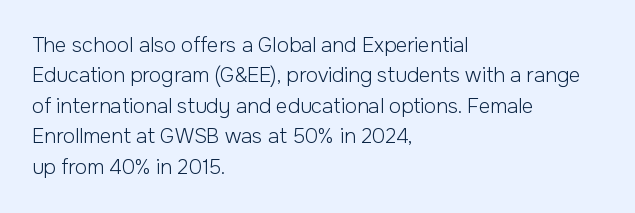
The typesetting does not lean heavy: it is not bold. Words appear dense and cohesive because spacing is normal. Every character sits straight up, as roman type does. What's the leading like? Ordinary, nothing unusual. Glance below the letters and you will spot only blank space.
